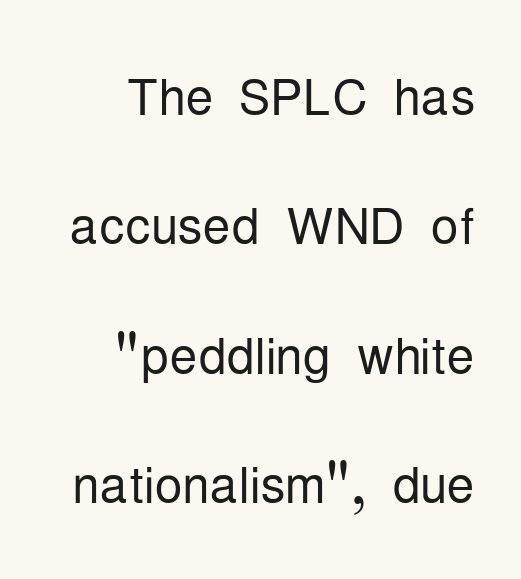
{"serif": "no", "italic": "no", "bold": "no", "weight": "light", "width": "condensed", "stroke_contrast": "low", "x_height": "medium", "monospaced": "no", "underline": "no", "align": "right", "line_spacing_ratio": 1.85, "letter_spacing": "normal", "letter_spacing_em": 0.0, "glyph_px": 70}
